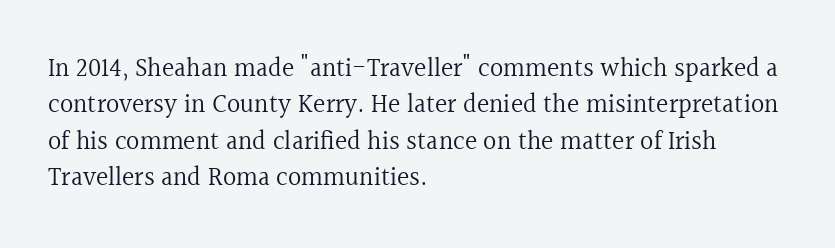
{"italic": "no", "bold": "no", "underline": "no", "align": "left", "line_spacing": "normal", "line_spacing_ratio": 1.4, "letter_spacing": "normal", "letter_spacing_em": 0.0, "glyph_px": 26}
